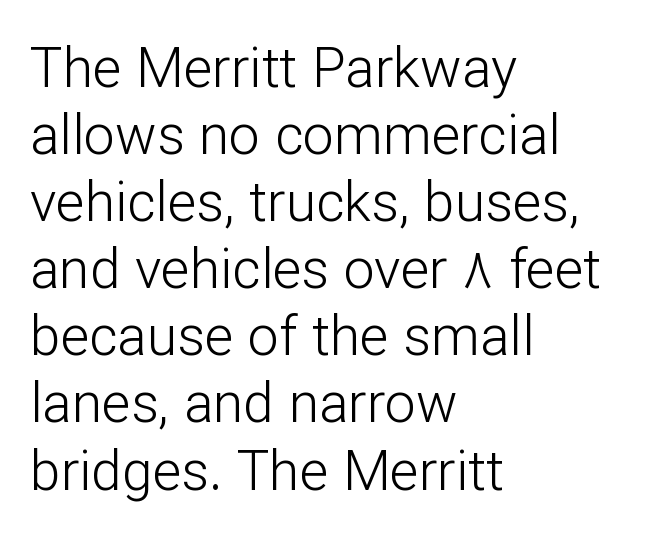
Are there feet on the stems? There aren't — it's a sans. You can tell it's not italic because the verticals are truly vertical. The area under the type is left untouched. These lines keep a tight, regular rhythm from letter to letter.
